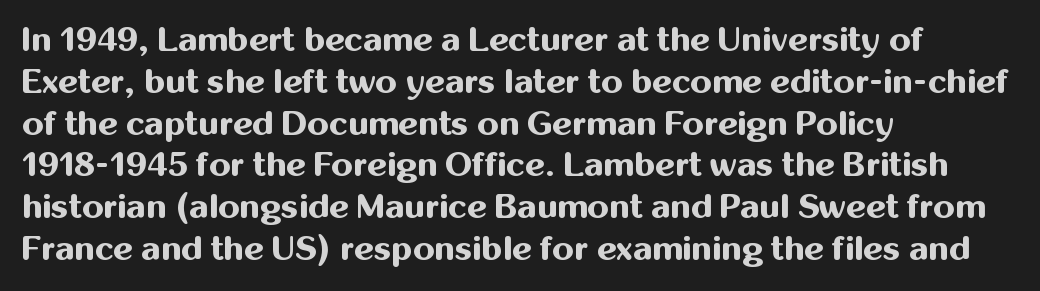
Q: Is the text bold? A: Yes.
Q: Is the text italic (slanted)? A: No, it is upright.
Q: Is the typeface a serif or a sans-serif typeface? A: Sans-serif.
Q: Is the text underlined? A: No.
Q: How is the paragraph aligned? A: Left-aligned.
Q: Is the spacing between letters normal or unusually wide? A: Normal.
Q: Width (condensed, normal, or wide)? A: Normal.
Q: Stroke contrast? A: Medium.
Q: x-height? A: Medium.
Q: Monospaced? A: No.
